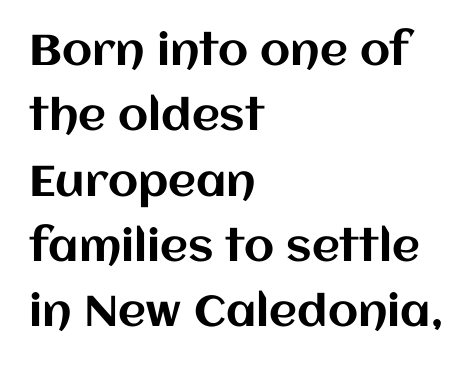
Q: Is the text italic (slanted)? A: No, it is upright.
Q: Is the text underlined? A: No.
Q: How is the paragraph aligned? A: Left-aligned.
Q: Is the spacing between letters normal or unusually wide? A: Normal.
Q: Is the spacing between lines tight, normal or loose? A: Normal.
Q: Width (condensed, normal, or wide)? A: Normal.
Q: Stroke contrast? A: Medium.
Q: x-height? A: Large.
Q: Monospaced? A: No.
